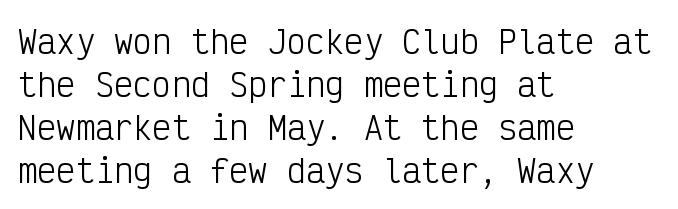
Q: Is the text bold? A: No.
Q: Is the text italic (slanted)? A: No, it is upright.
Q: Is the typeface a serif or a sans-serif typeface? A: Sans-serif.
Q: Is the text underlined? A: No.
Q: How is the paragraph aligned? A: Left-aligned.
Q: Is the spacing between letters normal or unusually wide? A: Normal.
Q: Is the spacing between lines tight, normal or loose? A: Normal.
Q: Width (condensed, normal, or wide)? A: Condensed.
Q: Stroke contrast? A: Low.
Q: x-height? A: Medium.
Q: Monospaced? A: Yes.
